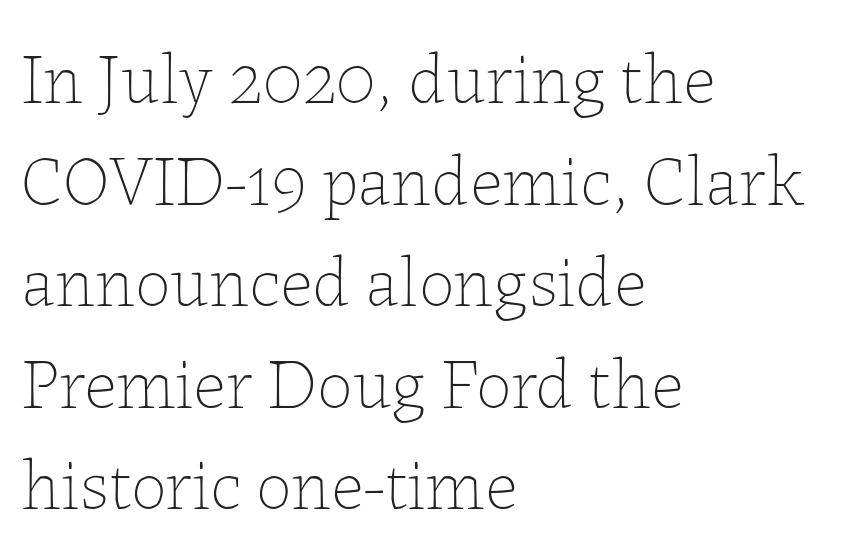
The image shows 71 px thin type, upright; set left-aligned, normal line spacing (1.43x), normal letter spacing, not underlined; low stroke contrast and a medium x-height.
